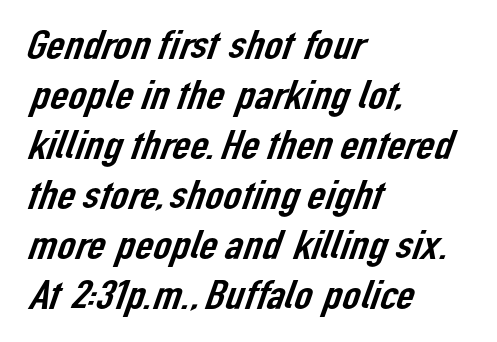
{"serif": "no", "width": "normal", "stroke_contrast": "low", "x_height": "medium", "monospaced": "no", "underline": "no", "align": "left", "line_spacing": "normal", "line_spacing_ratio": 1.25, "letter_spacing": "normal", "letter_spacing_em": 0.0, "glyph_px": 40}
